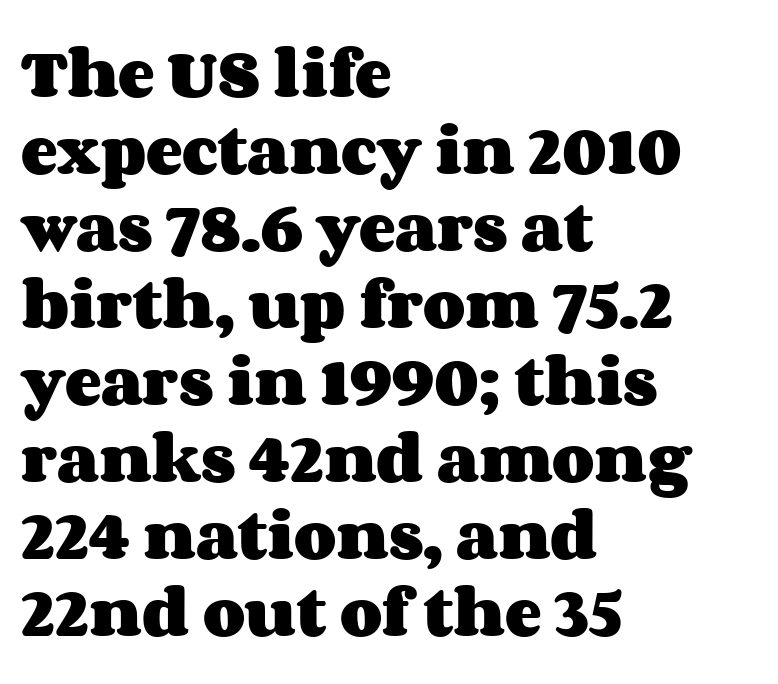
The image shows 55 px heavy, wide type, upright; set left-aligned, normal line spacing (1.4x), normal letter spacing, not underlined; medium stroke contrast and a large x-height.
